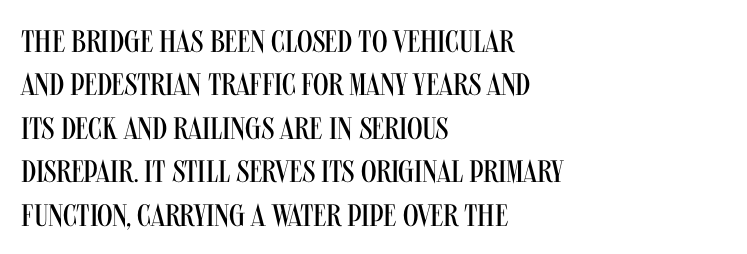
Q: Is the text bold? A: No.
Q: Is the text italic (slanted)? A: No, it is upright.
Q: Is the typeface a serif or a sans-serif typeface? A: Sans-serif.
Q: Is the text underlined? A: No.
Q: How is the paragraph aligned? A: Left-aligned.
Q: Is the spacing between letters normal or unusually wide? A: Normal.
Q: Is the spacing between lines tight, normal or loose? A: Normal.
Q: Width (condensed, normal, or wide)? A: Condensed.
Q: Stroke contrast? A: Medium.
Q: x-height? A: Large.
Q: Monospaced? A: No.
